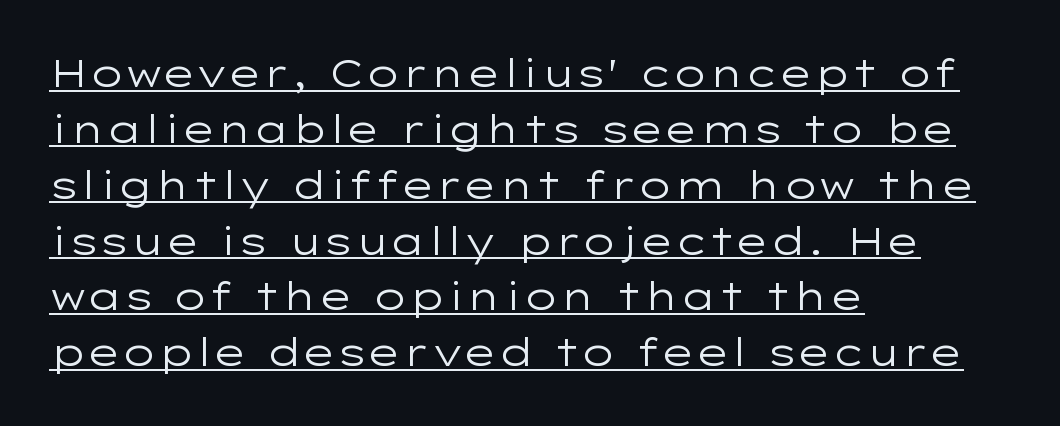
The face used here is rendered with its standard letterfit. When letters stand straight like this, we call the style roman or upright. Compared with typical paragraphs, the rows here are spaced about the same. Nothing heavy about these letters — not bold at all. Are there feet on the stems? There aren't — it's a sans.
